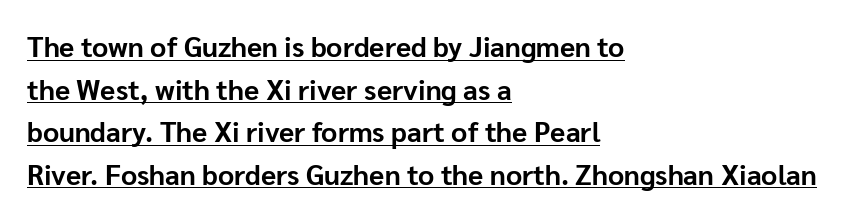
The image shows 28 px bold sans-serif type, upright; set left-aligned, normal line spacing (1.52x), normal letter spacing, underlined; low stroke contrast and a medium x-height.
